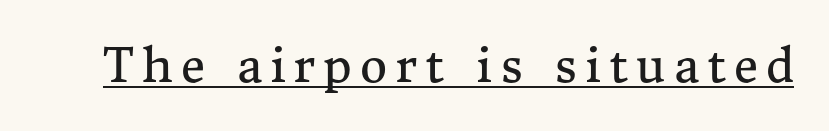
{"serif": "yes", "italic": "no", "bold": "no", "weight": "regular", "width": "normal", "stroke_contrast": "medium", "x_height": "medium", "monospaced": "no", "underline": "yes", "glyph_px": 47}
